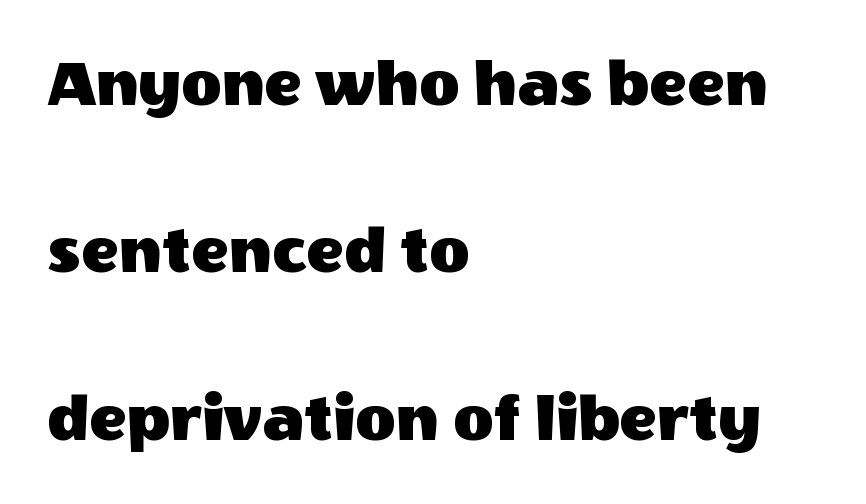
Notice the wide empty band between every row — that's loose leading. A sans-serif font was chosen for this passage. The horizontal fit of the characters is conventional and even. Just letters on the line, the space beneath them empty. Alignment: flush left. The font's upright variant was chosen for this text.
